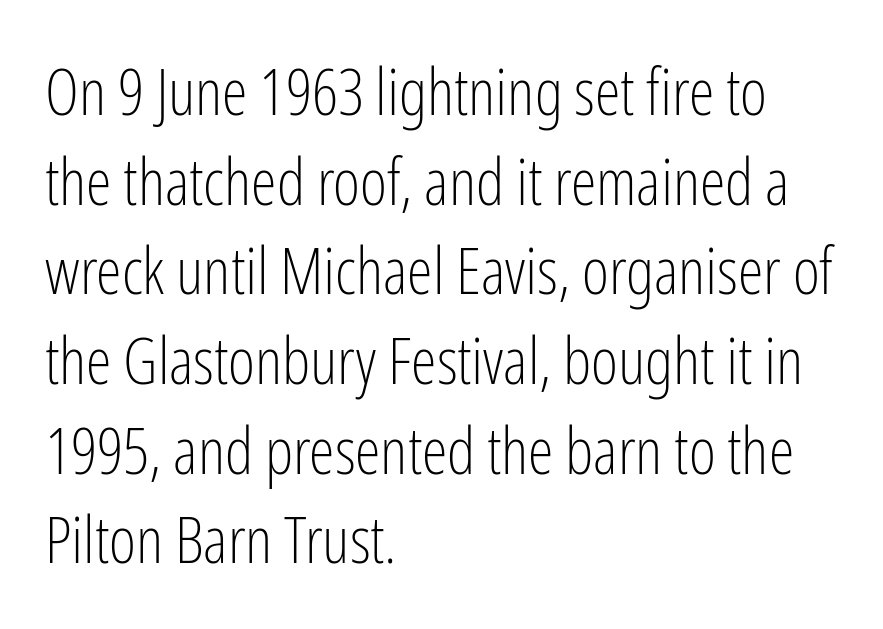
The image shows 65 px light, condensed sans-serif type, upright; set left-aligned, normal line spacing (1.38x), normal letter spacing, not underlined; low stroke contrast and a medium x-height.
